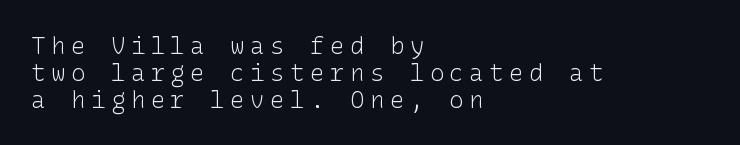
Check the space under the baseline: it is left empty. Is this a heavy cut? Hardly; it is regular or lighter. It's the straight-up-and-down kind of type. The rendering inserts visible extra space after every character.
